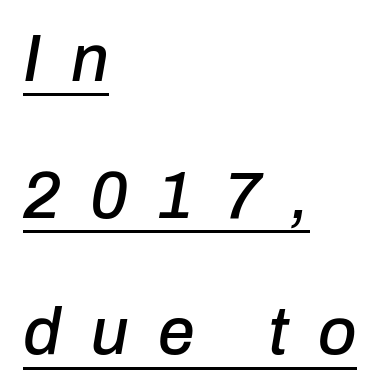
Q: Is the text italic (slanted)? A: Yes, it leans right by about 10 degrees.
Q: Is the text underlined? A: Yes.
Q: How is the paragraph aligned? A: Left-aligned.
Q: Is the spacing between letters normal or unusually wide? A: Unusually wide.
Q: Is the spacing between lines tight, normal or loose? A: Loose.
Q: Width (condensed, normal, or wide)? A: Normal.
Q: Stroke contrast? A: Low.
Q: x-height? A: Medium.
Q: Monospaced? A: No.
